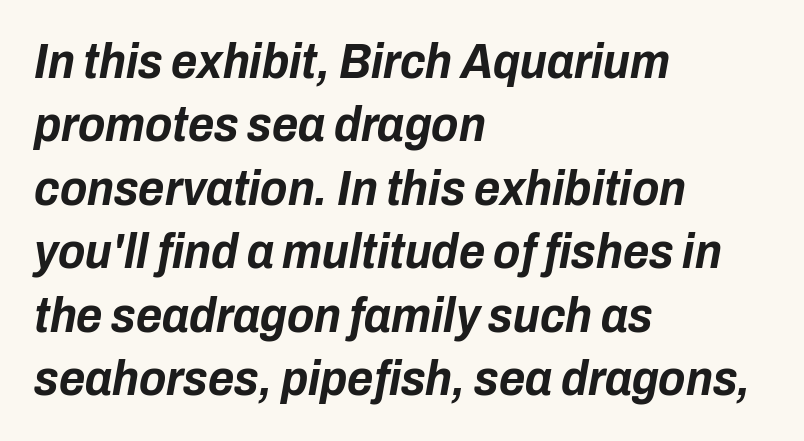
Short and long lines alike share a common starting point at left. Underlining? Definitely not there. Vertically, the passage feels balanced, rows spaced as you'd expect. How heavy is the stroke? Heavy — this is a bold. The face used here is proportionally spaced, like ordinary book or web type. Tall strokes in this sample are angled rather than plumb.
